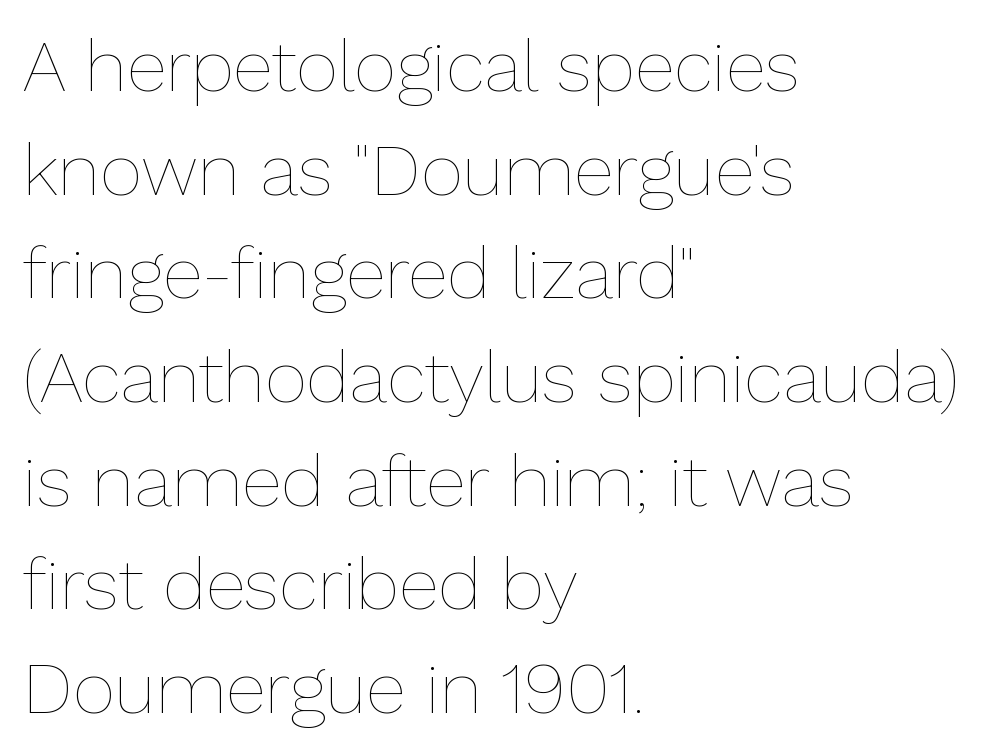
The image shows 73 px thin type, upright; set left-aligned, normal line spacing (1.42x), normal letter spacing, not underlined; low stroke contrast and a medium x-height.
